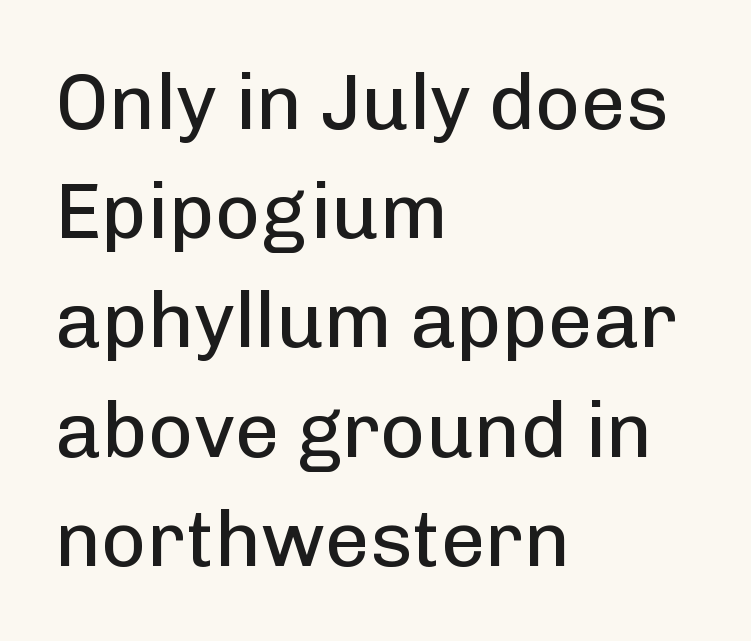
Q: Is the text bold? A: No.
Q: Is the text italic (slanted)? A: No, it is upright.
Q: Is the typeface a serif or a sans-serif typeface? A: Sans-serif.
Q: Is the text underlined? A: No.
Q: How is the paragraph aligned? A: Left-aligned.
Q: Is the spacing between letters normal or unusually wide? A: Normal.
Q: Is the spacing between lines tight, normal or loose? A: Normal.
Q: Width (condensed, normal, or wide)? A: Normal.
Q: Stroke contrast? A: Low.
Q: x-height? A: Medium.
Q: Monospaced? A: No.
